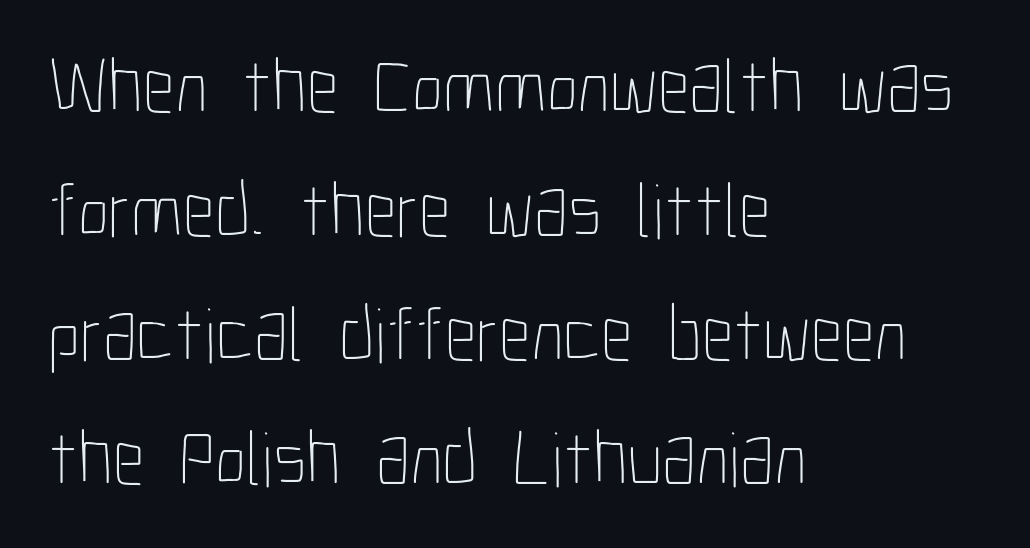
The image shows 78 px thin, condensed type, upright; set left-aligned, normal line spacing (1.59x), normal letter spacing, not underlined; low stroke contrast and a medium x-height.
